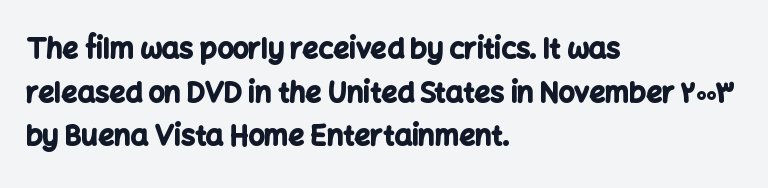
Q: Is the text bold? A: Yes.
Q: Is the text italic (slanted)? A: No, it is upright.
Q: Is the typeface a serif or a sans-serif typeface? A: Sans-serif.
Q: Is the text underlined? A: No.
Q: How is the paragraph aligned? A: Left-aligned.
Q: Is the spacing between letters normal or unusually wide? A: Normal.
Q: Is the spacing between lines tight, normal or loose? A: Normal.
Q: Width (condensed, normal, or wide)? A: Normal.
Q: Stroke contrast? A: Low.
Q: x-height? A: Medium.
Q: Monospaced? A: No.
